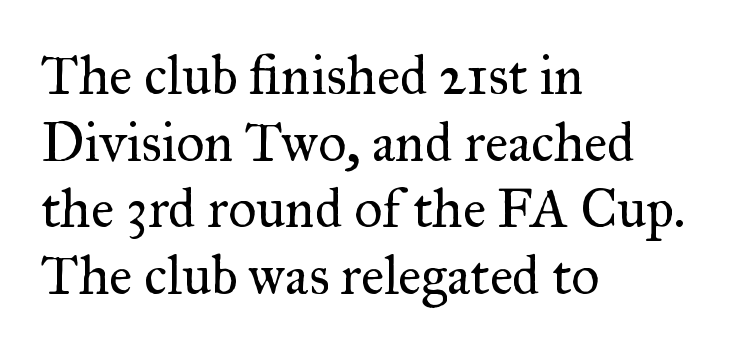
Q: Is the text bold? A: No.
Q: Is the text italic (slanted)? A: No, it is upright.
Q: Is the typeface a serif or a sans-serif typeface? A: Serif.
Q: Is the text underlined? A: No.
Q: How is the paragraph aligned? A: Left-aligned.
Q: Is the spacing between letters normal or unusually wide? A: Normal.
Q: Width (condensed, normal, or wide)? A: Normal.
Q: Stroke contrast? A: Medium.
Q: x-height? A: Small.
Q: Monospaced? A: No.
